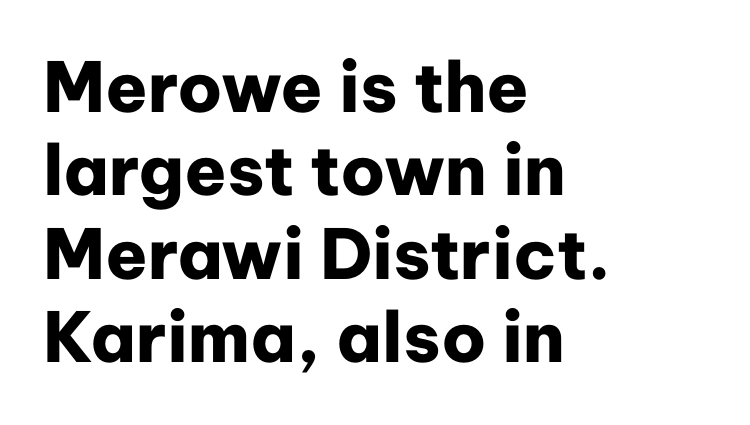
Q: Is the text bold? A: Yes.
Q: Is the text italic (slanted)? A: No, it is upright.
Q: Is the typeface a serif or a sans-serif typeface? A: Sans-serif.
Q: Is the text underlined? A: No.
Q: How is the paragraph aligned? A: Left-aligned.
Q: Is the spacing between letters normal or unusually wide? A: Normal.
Q: Width (condensed, normal, or wide)? A: Normal.
Q: Stroke contrast? A: Low.
Q: x-height? A: Medium.
Q: Monospaced? A: No.
